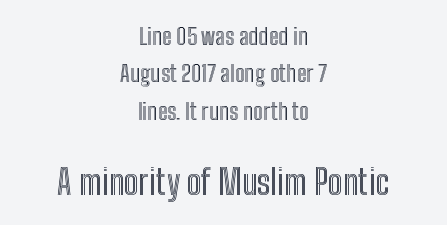
{"italic": "no", "width": "condensed", "x_height": "medium", "monospaced": "no", "underline": "no", "align": "center", "line_spacing": "normal", "line_spacing_ratio": 1.62, "letter_spacing": "normal", "letter_spacing_em": 0.0, "larger_block": "second", "size_ratio": 1.48, "glyph_px": 34}
